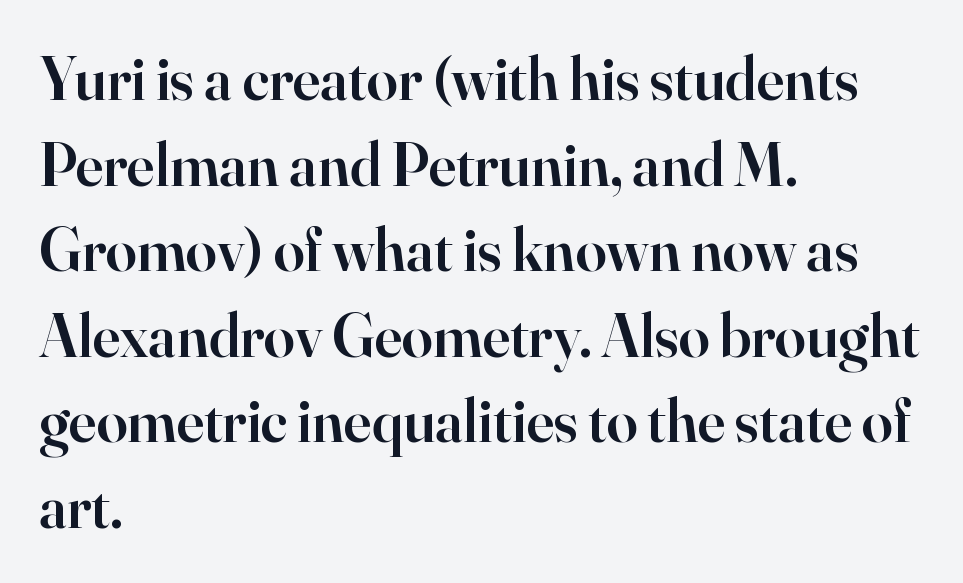
The image shows 62 px semibold serif type, upright; set left-aligned, normal line spacing (1.38x), normal letter spacing, not underlined; high stroke contrast and a small x-height.
